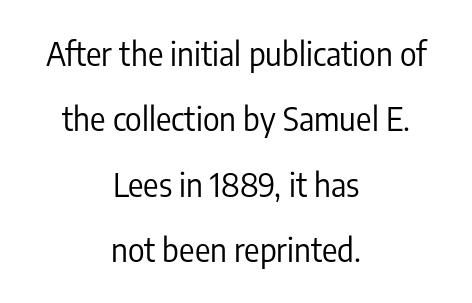
The lettering stays uniformly vertical, giving the passage a roman look. Bare-footed words on every line. This block would shrink considerably if given ordinary leading; it's expanded now. A centered setting, common on invitations and titles, is used for this passage. A sans-serif font was chosen for this passage.
